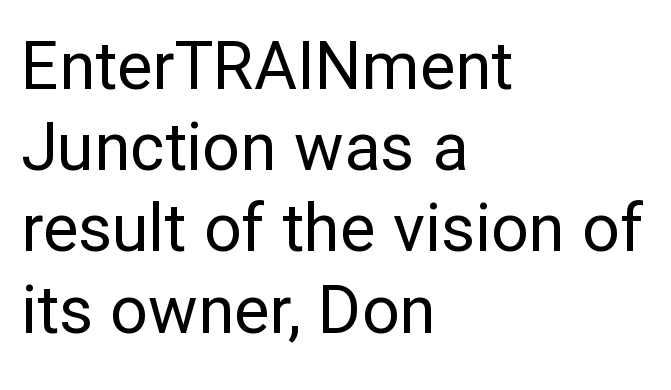
Q: Is the text bold? A: No.
Q: Is the text italic (slanted)? A: No, it is upright.
Q: Is the typeface a serif or a sans-serif typeface? A: Sans-serif.
Q: Is the text underlined? A: No.
Q: How is the paragraph aligned? A: Left-aligned.
Q: Is the spacing between letters normal or unusually wide? A: Normal.
Q: Width (condensed, normal, or wide)? A: Normal.
Q: Stroke contrast? A: Low.
Q: x-height? A: Medium.
Q: Monospaced? A: No.
